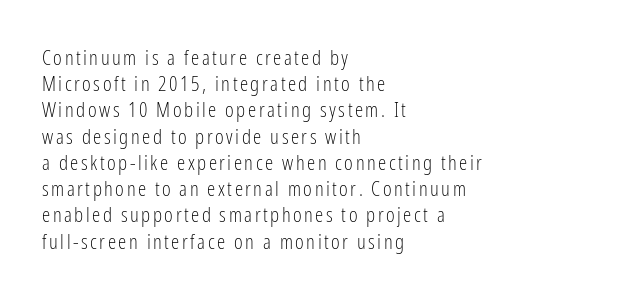
If you drew a line through each stem, it would be perfectly vertical. Underlining? Definitely not there. Line spacing here is normal. Reading down the block, your eye returns to a fixed left position each line.
